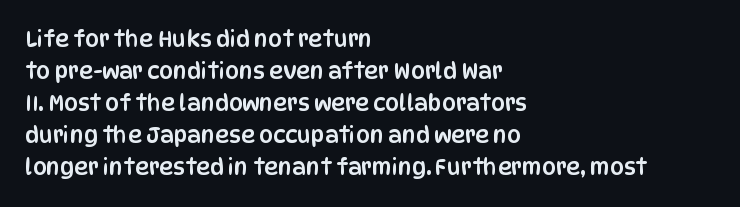
The image shows 22 px text type, upright; set left-aligned, normal line spacing (1.46x), normal letter spacing, not underlined.
